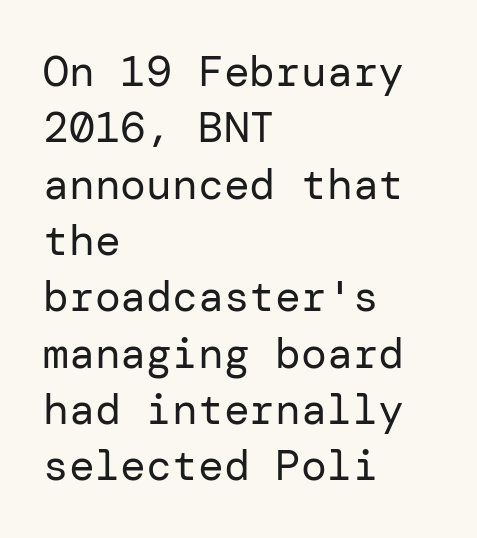
The image shows 43 px regular-weight sans-serif type, upright; set left-aligned, normal line spacing (1.31x), normal letter spacing, not underlined; low stroke contrast and a medium x-height.
